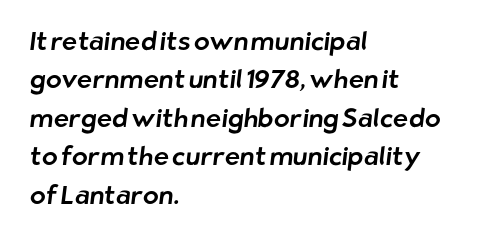
Q: Is the text underlined? A: No.
Q: How is the paragraph aligned? A: Left-aligned.
Q: Is the spacing between letters normal or unusually wide? A: Normal.
Q: Is the spacing between lines tight, normal or loose? A: Normal.
